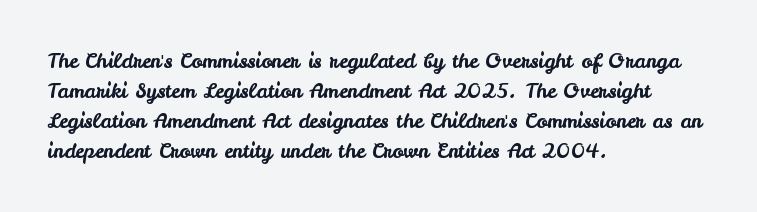
Q: Is the text italic (slanted)? A: Yes.
Q: Is the text underlined? A: No.
Q: How is the paragraph aligned? A: Left-aligned.
Q: Is the spacing between letters normal or unusually wide? A: Normal.
Q: Is the spacing between lines tight, normal or loose? A: Normal.
